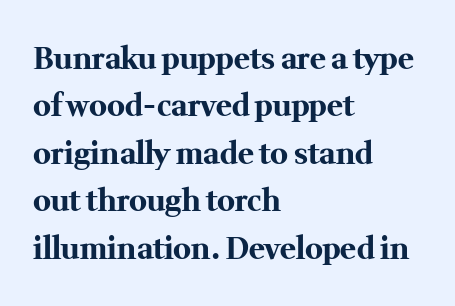
Q: Is the text bold? A: Yes.
Q: Is the text italic (slanted)? A: No, it is upright.
Q: Is the typeface a serif or a sans-serif typeface? A: Serif.
Q: Is the text underlined? A: No.
Q: How is the paragraph aligned? A: Left-aligned.
Q: Is the spacing between letters normal or unusually wide? A: Normal.
Q: Is the spacing between lines tight, normal or loose? A: Normal.
Q: Width (condensed, normal, or wide)? A: Normal.
Q: Stroke contrast? A: Medium.
Q: x-height? A: Medium.
Q: Monospaced? A: No.
